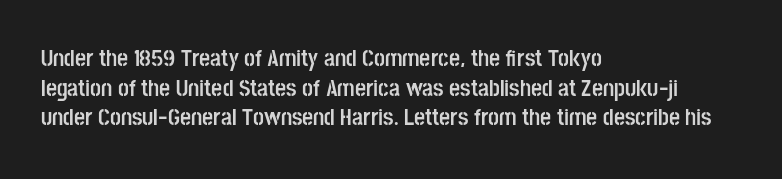
Q: Is the text bold? A: Yes.
Q: Is the text italic (slanted)? A: No, it is upright.
Q: Is the text underlined? A: No.
Q: How is the paragraph aligned? A: Left-aligned.
Q: Is the spacing between letters normal or unusually wide? A: Normal.
